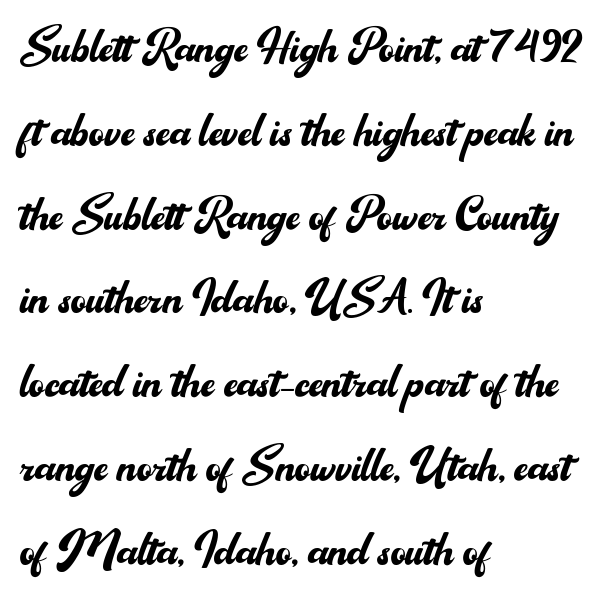
The image shows 59 px regular-weight sans-serif type; set left-aligned, normal line spacing (1.42x), normal letter spacing, not underlined; medium stroke contrast and a small x-height.
